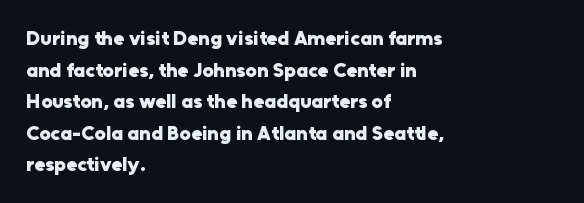
{"italic": "no", "bold": "yes", "underline": "no", "align": "left", "line_spacing": "normal", "line_spacing_ratio": 1.58, "letter_spacing": "normal", "letter_spacing_em": 0.0, "glyph_px": 20}
